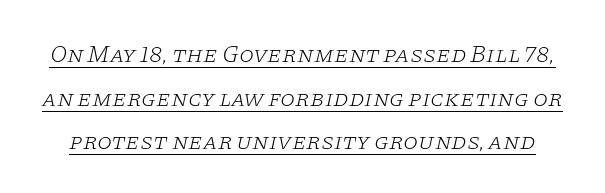
Caption: face not bold, strokes unweighted. The lettering is marked with a stroke running underneath it. Notice how the stems are inclined rather than vertical — that's the hallmark of italics. Observe the ordinary spacing: letters are neighbours, not strangers.
